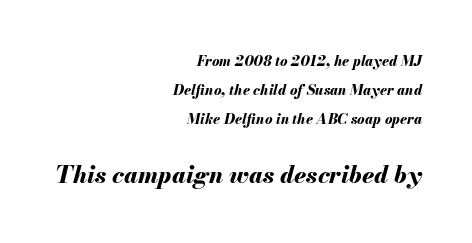
The image shows 24 px bold type, italic (leaning right); set right-aligned, loose line spacing (2.06x), normal letter spacing, not underlined; the second (bottom) block is 1.71x larger.
